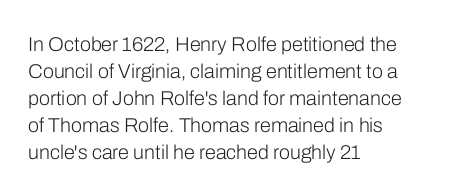
The image shows 20 px text type, upright; set left-aligned, normal line spacing (1.35x), normal letter spacing, not underlined.
